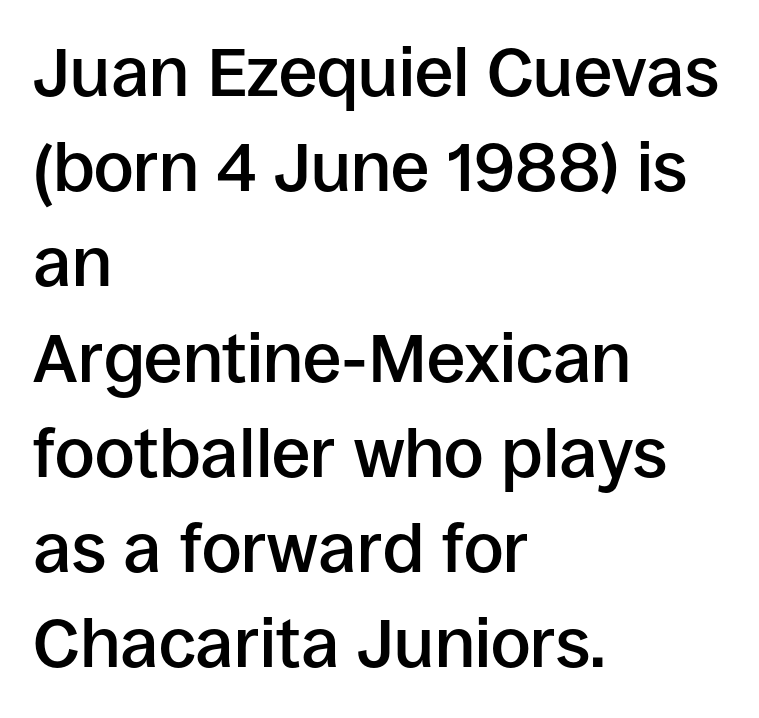
The image shows 69 px semibold sans-serif type, upright; set left-aligned, normal line spacing (1.38x), normal letter spacing, not underlined; low stroke contrast and a large x-height.
